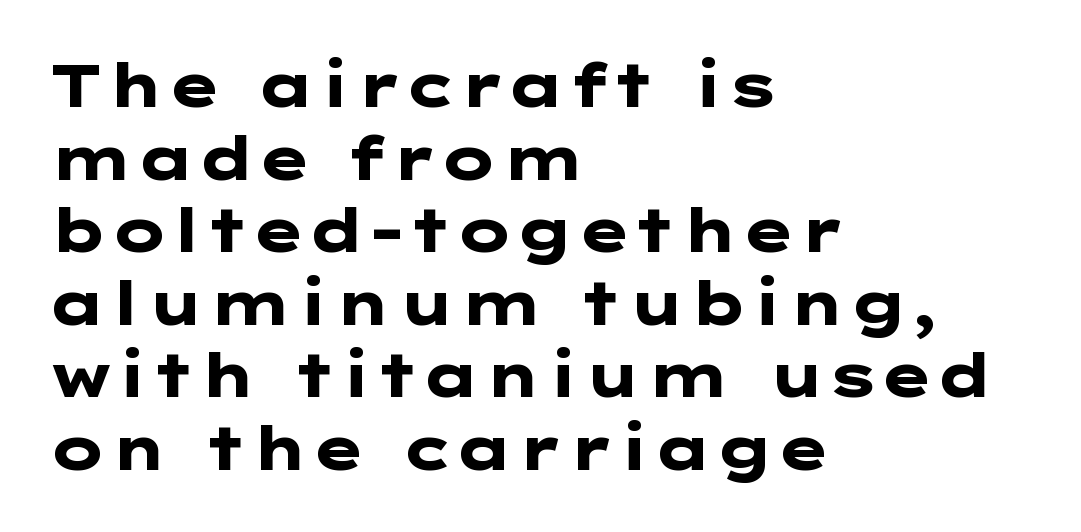
{"serif": "no", "italic": "no", "bold": "yes", "weight": "heavy", "width": "wide", "stroke_contrast": "low", "x_height": "medium", "underline": "no", "align": "left", "line_spacing_ratio": 1.21, "letter_spacing": "normal", "letter_spacing_em": 0.0, "glyph_px": 60}
